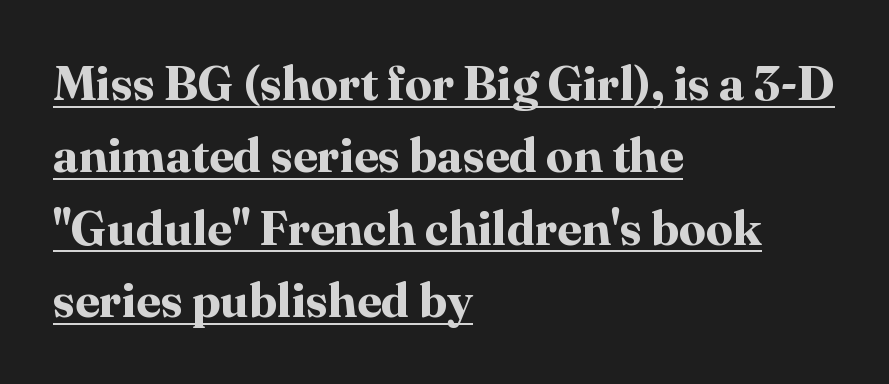
{"serif": "yes", "italic": "no", "bold": "yes", "weight": "bold", "width": "normal", "stroke_contrast": "high", "x_height": "medium", "monospaced": "no", "underline": "yes", "align": "left", "line_spacing": "normal", "line_spacing_ratio": 1.51, "letter_spacing": "normal", "letter_spacing_em": 0.0, "glyph_px": 48}
